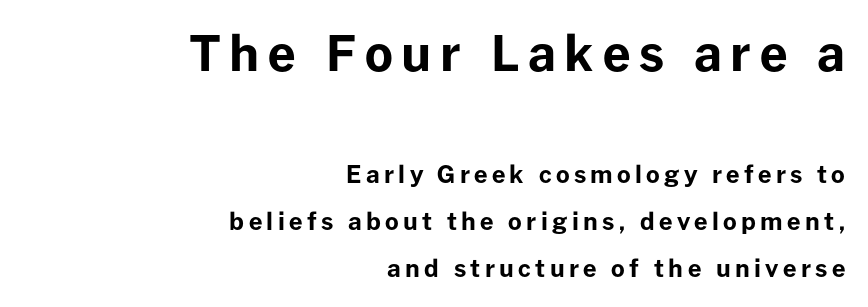
The image shows 49 px bold sans-serif type, upright; set right-aligned, loose line spacing (1.97x), not underlined; the first (top) block is 2.04x larger; low stroke contrast and a medium x-height.
